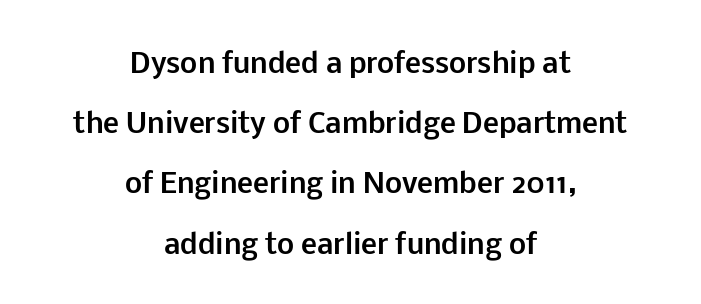
Q: Is the text bold? A: Yes.
Q: Is the text italic (slanted)? A: No, it is upright.
Q: Is the text underlined? A: No.
Q: How is the paragraph aligned? A: Centered.
Q: Is the spacing between letters normal or unusually wide? A: Normal.
Q: Is the spacing between lines tight, normal or loose? A: Loose.
